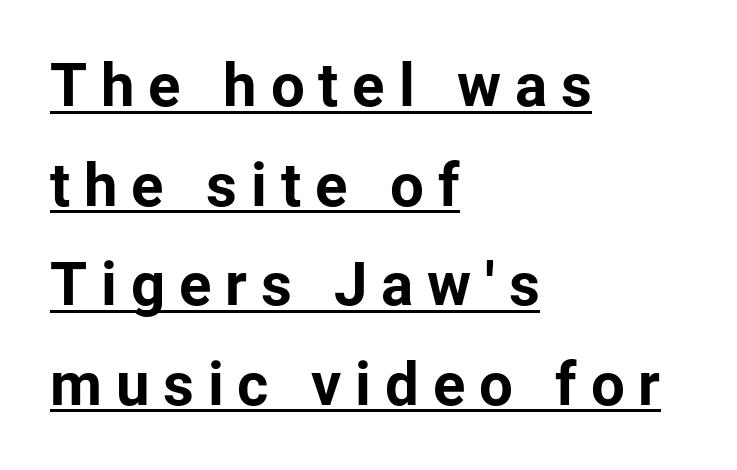
The passage shown is emphatically bold. This is roman type, the default non-slanted kind. Each word looks stretched out because of the extra space between its letters. A normal amount of white space separates one row of letters from the next. The rag falls on the right side of this text block.
